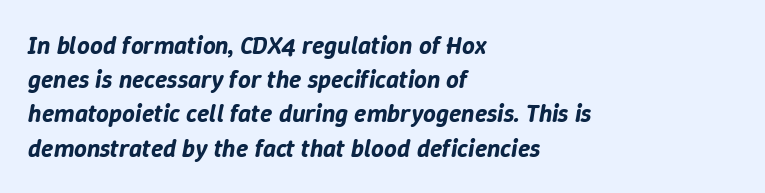
{"italic": "yes", "lean": "right", "slant_degrees": 9, "underline": "no", "align": "left", "line_spacing": "normal", "line_spacing_ratio": 1.37, "letter_spacing": "normal", "letter_spacing_em": 0.0, "glyph_px": 25}
